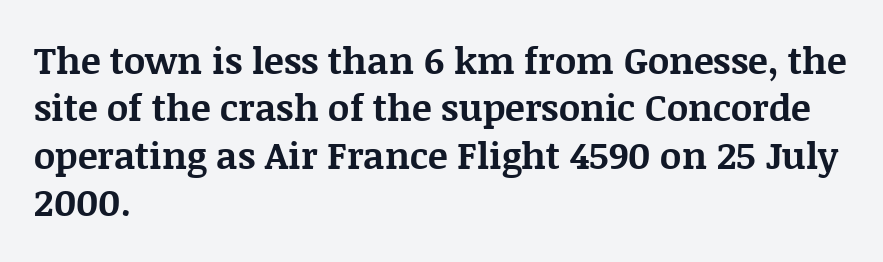
{"serif": "yes", "italic": "no", "bold": "yes", "weight": "bold", "width": "normal", "stroke_contrast": "medium", "x_height": "large", "monospaced": "no", "underline": "no", "align": "left", "line_spacing": "normal", "line_spacing_ratio": 1.28, "letter_spacing": "normal", "letter_spacing_em": 0.0, "glyph_px": 37}
